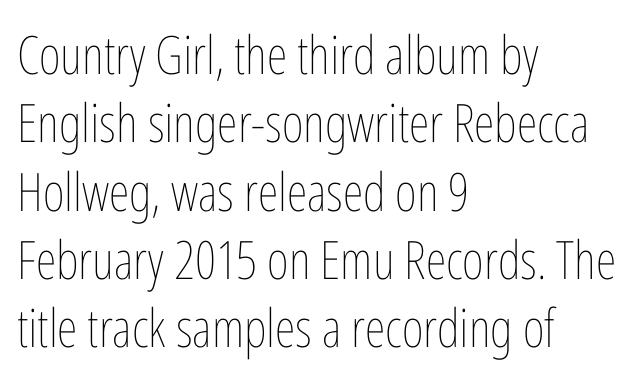
{"italic": "no", "bold": "no", "weight": "thin", "width": "condensed", "stroke_contrast": "low", "x_height": "medium", "monospaced": "no", "underline": "no", "align": "left", "line_spacing": "normal", "line_spacing_ratio": 1.29, "letter_spacing": "normal", "letter_spacing_em": 0.0, "glyph_px": 53}
